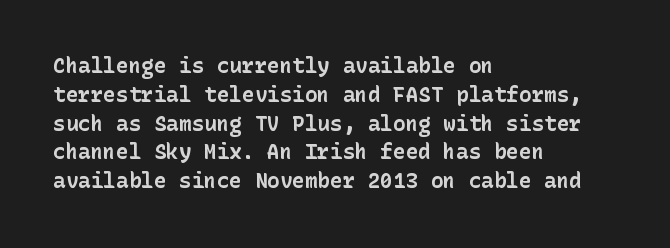
Q: Is the text bold? A: Yes.
Q: Is the text italic (slanted)? A: No, it is upright.
Q: Is the text underlined? A: No.
Q: How is the paragraph aligned? A: Left-aligned.
Q: Is the spacing between letters normal or unusually wide? A: Normal.
Q: Is the spacing between lines tight, normal or loose? A: Normal.
